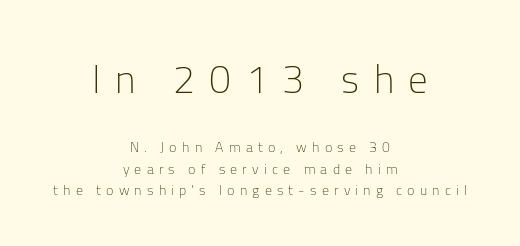
Is the type heavy? It reads as light-to-regular instead. Is the letter spacing exaggerated? Yes — the characters are pushed far apart. The setting favours the middle, as headings and verse often do. This is the regular roman posture of the typeface. Note the varied advance widths — an 'i' is clearly narrower than an 'm'. Quick note: interline space is typical.
